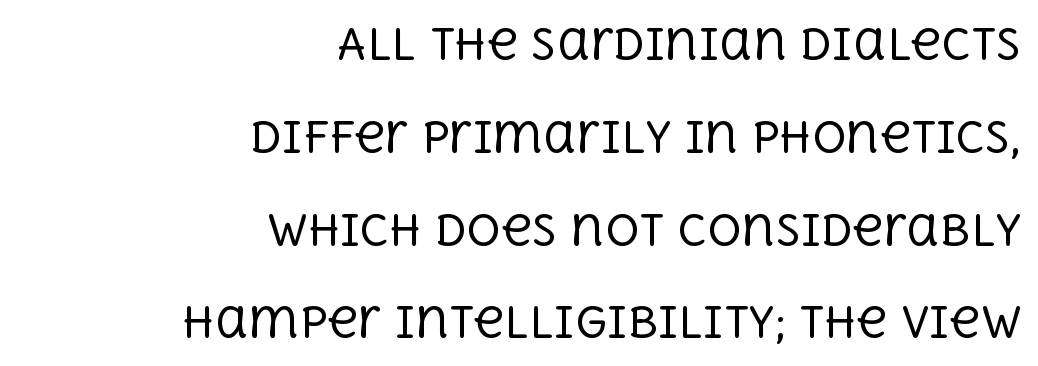
In terms of leading, this rendering errs on the spacious side. Any mark beneath the type? The region is blank. Looks like regular typesetting: each glyph gets only the width it needs. A typesetter would mark this as roman, not italic. Little horizontal feet cap the strokes, marking this as serif type. The text block is weighted toward the right margin, trailing off unevenly leftward.
